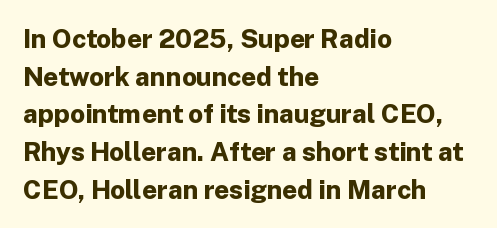
On the weight axis this lands at bold, roughly 700. Words float on clear page, feet unadorned. Interline gaps are of average width in this sample. The rendering keeps characters at their native spacing. In terms of posture, this sample is upright.
